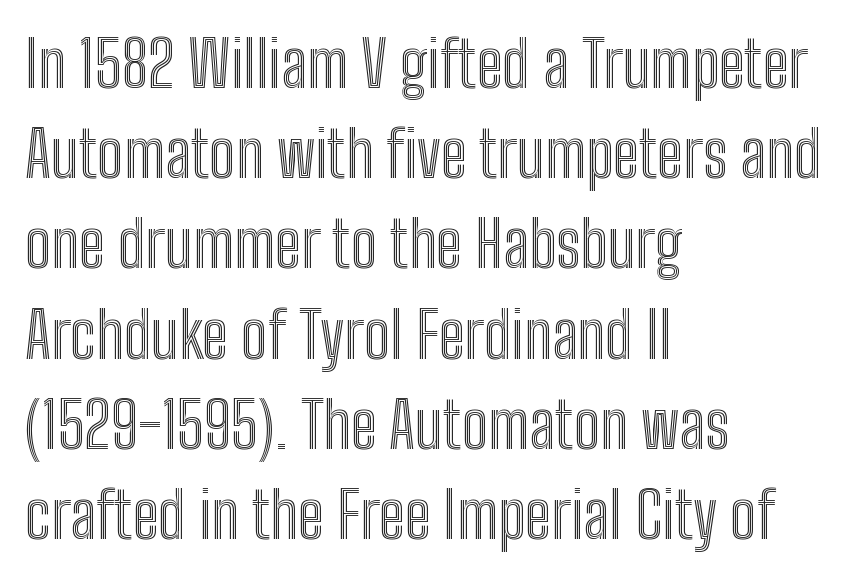
{"italic": "no", "width": "condensed", "x_height": "medium", "monospaced": "no", "underline": "no", "align": "left", "line_spacing": "normal", "line_spacing_ratio": 1.41, "letter_spacing": "normal", "letter_spacing_em": 0.0, "glyph_px": 64}
